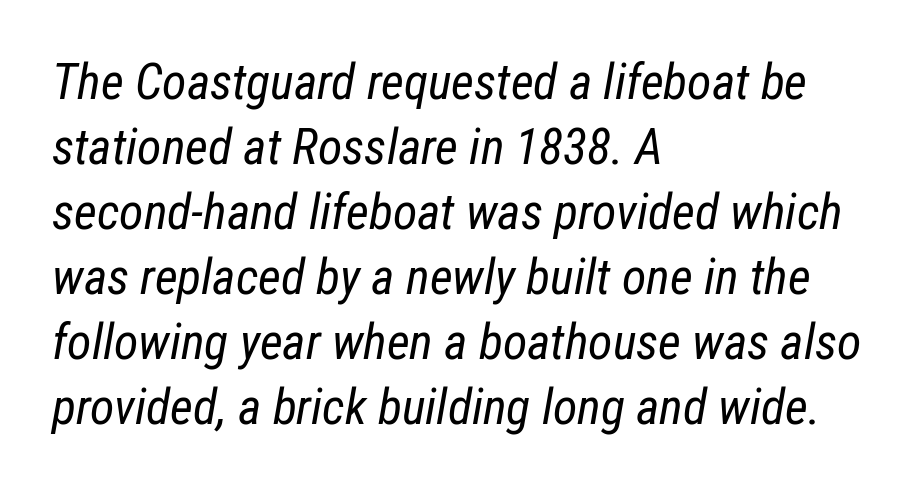
Q: Is the text bold? A: No.
Q: Is the text italic (slanted)? A: Yes, it leans right by about 12 degrees.
Q: Is the text underlined? A: No.
Q: How is the paragraph aligned? A: Left-aligned.
Q: Is the spacing between letters normal or unusually wide? A: Normal.
Q: Is the spacing between lines tight, normal or loose? A: Normal.
Q: Width (condensed, normal, or wide)? A: Condensed.
Q: Stroke contrast? A: Low.
Q: x-height? A: Medium.
Q: Monospaced? A: No.
